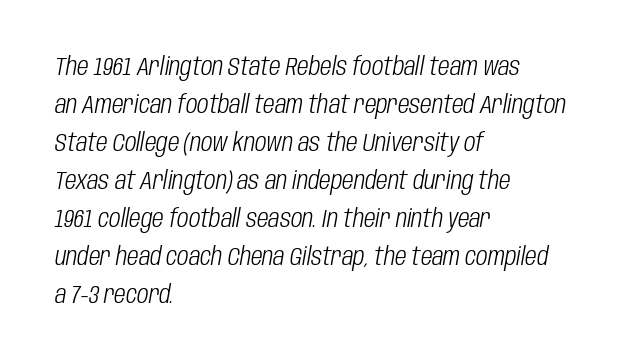
The cut favours lightness, reaching ordinary text weight at its darkest. Notice how the stems are inclined rather than vertical — that's the hallmark of italics. Does the copy run flush right? No — it runs flush left. This rendering leaves character spacing at its baseline value. Glance below the letters and you will spot only blank space.
